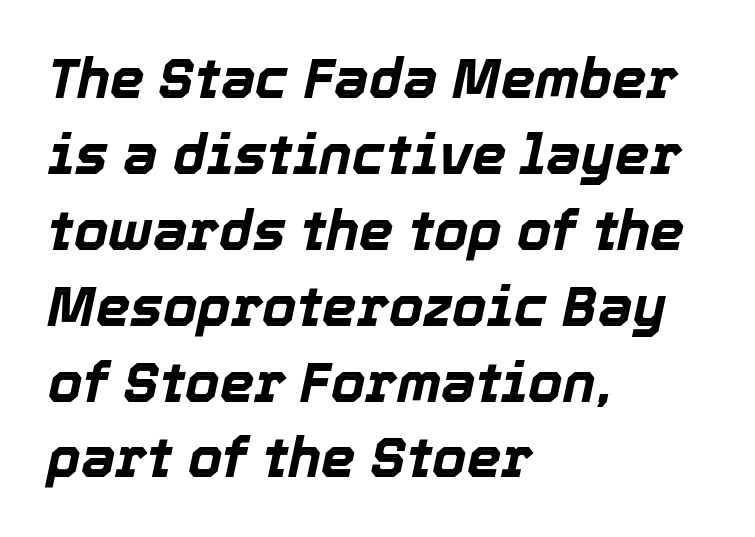
{"italic": "yes", "lean": "right", "slant_degrees": 12, "bold": "yes", "weight": "bold", "width": "normal", "x_height": "medium", "monospaced": "no", "underline": "no", "align": "left", "line_spacing": "normal", "line_spacing_ratio": 1.38, "letter_spacing": "normal", "letter_spacing_em": 0.0, "glyph_px": 55}
